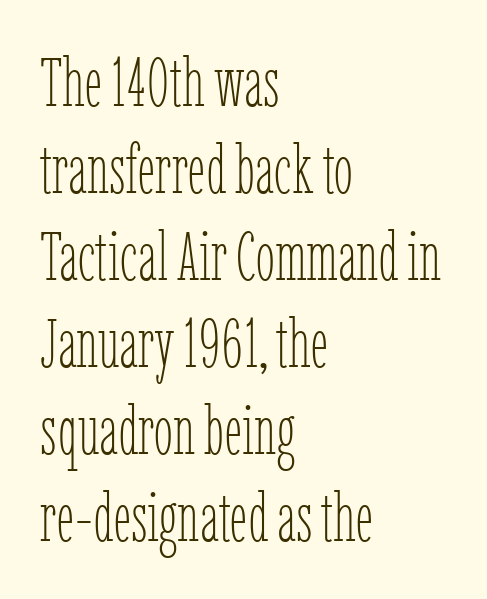
Each line starts at the same left margin while the right side varies. Nothing unusual about the tracking: characters are spaced as the font intends. Looks like regular typesetting: each glyph gets only the width it needs. The typography opts for an upright posture over an oblique one.
